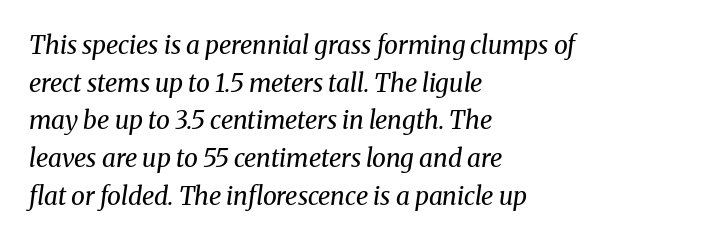
The image shows 25 px text type, italic (leaning right); set left-aligned, normal line spacing (1.51x), normal letter spacing, not underlined.
